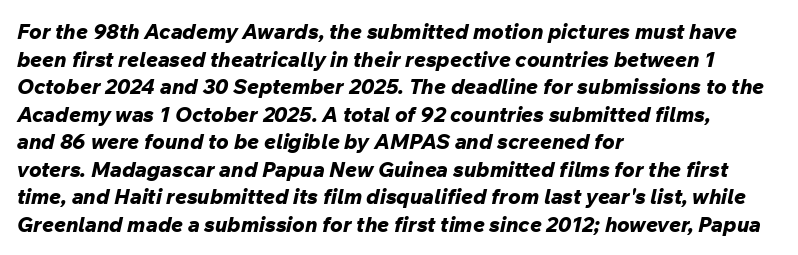
The image shows 21 px bold type, italic (leaning right); set left-aligned, normal line spacing (1.31x), normal letter spacing, not underlined.
